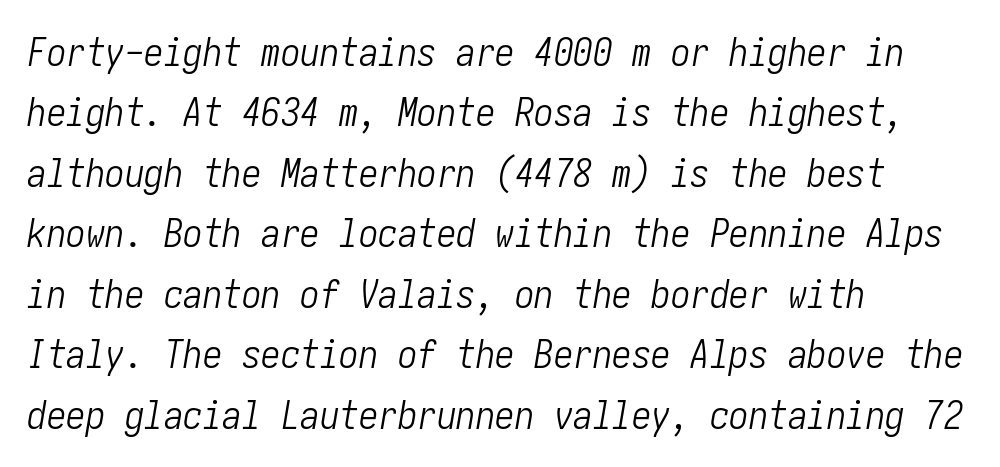
Q: Is the text bold? A: No.
Q: Is the text italic (slanted)? A: Yes, it leans right by about 10 degrees.
Q: Is the text underlined? A: No.
Q: How is the paragraph aligned? A: Left-aligned.
Q: Is the spacing between letters normal or unusually wide? A: Normal.
Q: Is the spacing between lines tight, normal or loose? A: Normal.
Q: Width (condensed, normal, or wide)? A: Condensed.
Q: Stroke contrast? A: Low.
Q: x-height? A: Medium.
